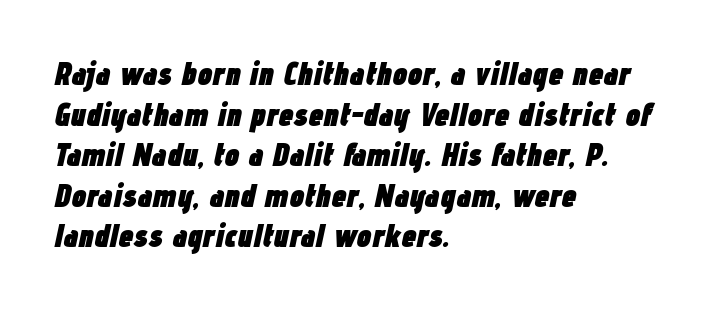
The image shows 33 px heavy, condensed type, italic (leaning right); set left-aligned, line spacing 1.23x, normal letter spacing, not underlined; low stroke contrast and a medium x-height.
